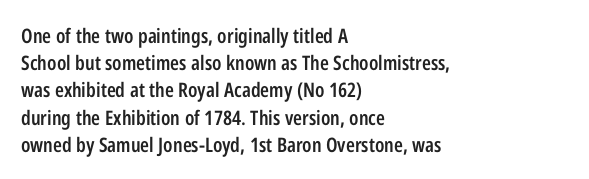
Normally led — the rows are evenly, conventionally spaced. The baseline area is clear. The passage shown is semibold, sitting just below true bold. Style check: upright.
